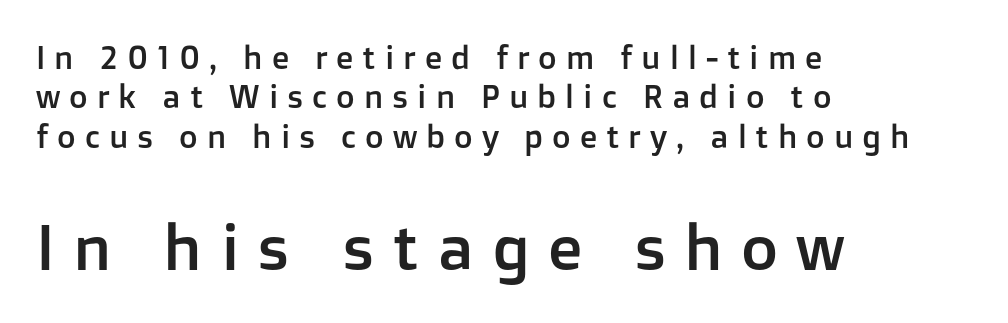
Short note: letters widely spaced. The passage shown is typeset with a sans-serif family. The face used here appears at its bigger size in the lower chunk. This rendering features lettering with no underline. The rendering uses natural spacing where letterforms have individual widths.
